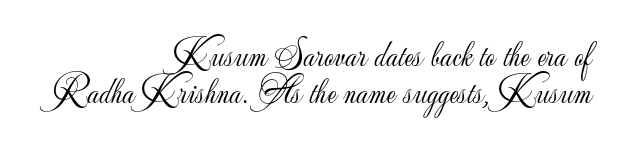
Q: Is the text bold? A: No.
Q: Is the text italic (slanted)? A: Yes.
Q: Is the typeface a serif or a sans-serif typeface? A: Sans-serif.
Q: Is the text underlined? A: No.
Q: How is the paragraph aligned? A: Right-aligned.
Q: Is the spacing between letters normal or unusually wide? A: Normal.
Q: Is the spacing between lines tight, normal or loose? A: Tight.
Q: Width (condensed, normal, or wide)? A: Normal.
Q: Stroke contrast? A: Low.
Q: x-height? A: Small.
Q: Monospaced? A: No.
